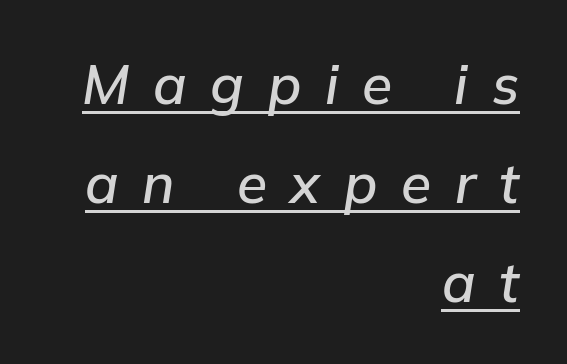
Q: Is the text bold? A: Semi-bold.
Q: Is the text italic (slanted)? A: Yes, it leans right by about 9 degrees.
Q: Is the text underlined? A: Yes.
Q: How is the paragraph aligned? A: Right-aligned.
Q: Is the spacing between letters normal or unusually wide? A: Unusually wide.
Q: Width (condensed, normal, or wide)? A: Normal.
Q: Stroke contrast? A: Low.
Q: x-height? A: Medium.
Q: Monospaced? A: No.
